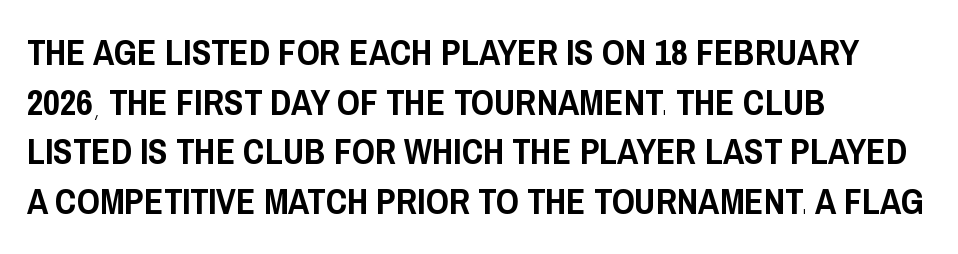
{"serif": "no", "italic": "no", "width": "condensed", "stroke_contrast": "low", "x_height": "large", "monospaced": "no", "underline": "no", "align": "left", "line_spacing": "normal", "line_spacing_ratio": 1.38, "letter_spacing": "normal", "letter_spacing_em": 0.0, "glyph_px": 36}
